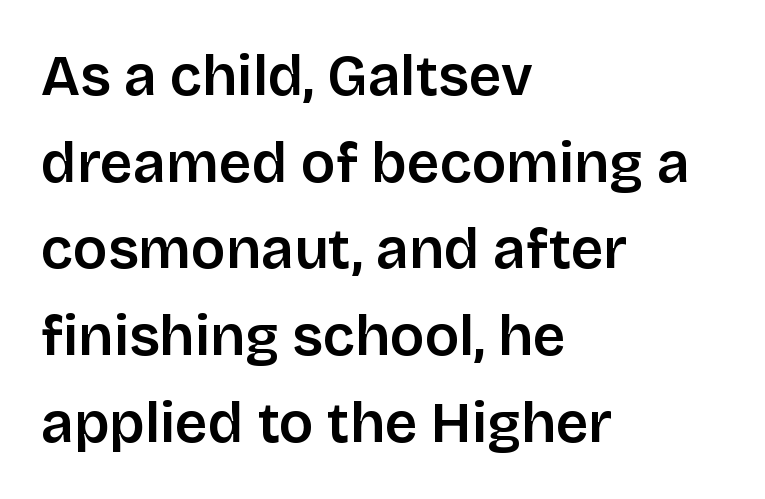
{"serif": "no", "italic": "no", "bold": "semi", "weight": "semibold", "width": "normal", "stroke_contrast": "low", "x_height": "large", "monospaced": "no", "underline": "no", "align": "left", "line_spacing": "normal", "line_spacing_ratio": 1.52, "letter_spacing": "normal", "letter_spacing_em": 0.0, "glyph_px": 57}
